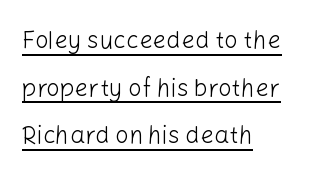
The image shows 24 px text type, upright; set left-aligned, loose line spacing (1.98x), normal letter spacing, underlined.
